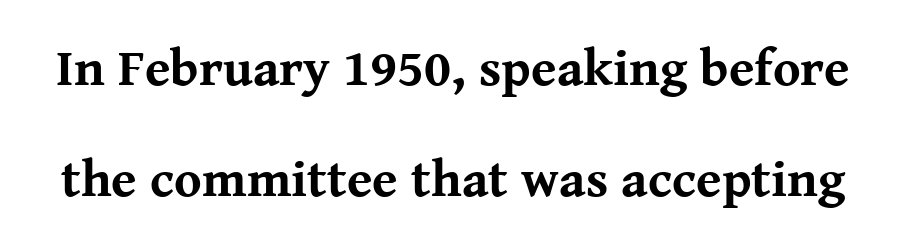
The image shows 52 px bold serif type, upright; set loose line spacing (2.14x), normal letter spacing, not underlined; medium stroke contrast and a medium x-height.
